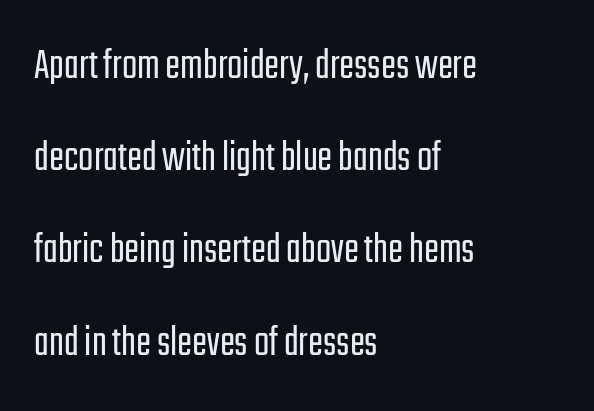
You could call the tracking neutral — neither tight nor loose. Honestly, the rows look like they've been pulled way apart. Descenders are the only things crossing below the line. Font category for this specimen: sans-serif.
